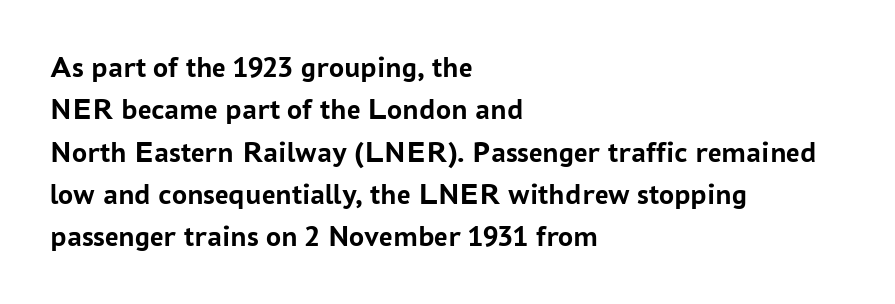
Unlike italic type, these characters show no tilt at all. What stands out about the letter spacing? Nothing — it is the standard amount. Type style note: lacks serifs. The passage is arranged the way most books set body copy — flush left. Looks like regular typesetting: each glyph gets only the width it needs. As a designer I'd log this as weight 700, bold.
